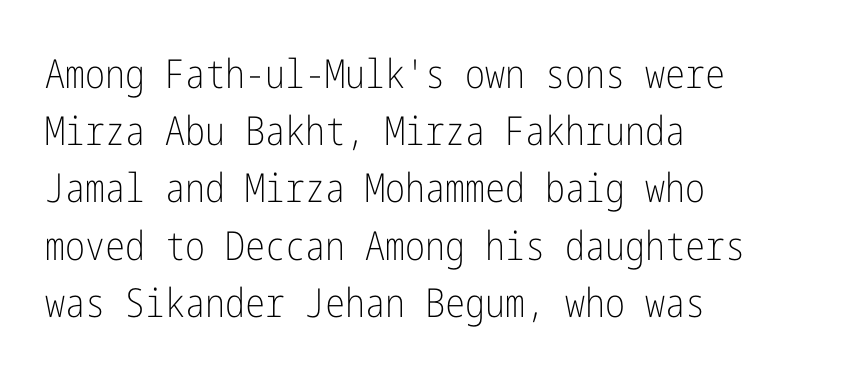
Tall strokes in this sample are plumb rather than angled. The letterforms sit shoulder to shoulder at normal distance. Where is the straight margin? On the left. The lines sit at an ordinary, default distance from one another. This is not heavy type; no bold has been used. Each letter's strokes conclude bluntly, with no projecting serifs.
